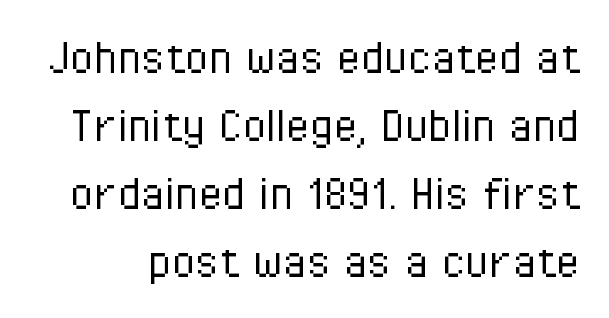
This is the regular roman posture of the typeface. Font category for this specimen: sans-serif. Letter spacing: default. Is this a fixed-width face? No — the glyphs have proportional, varying widths. Check under the words: just untouched page.
